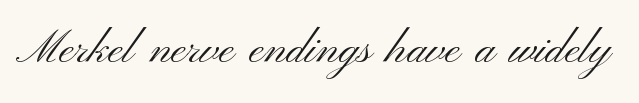
No heavy texture on the line: the type isn't bold. The glyphs in this specimen are sans serif. The strip under each line holds only bare page.
